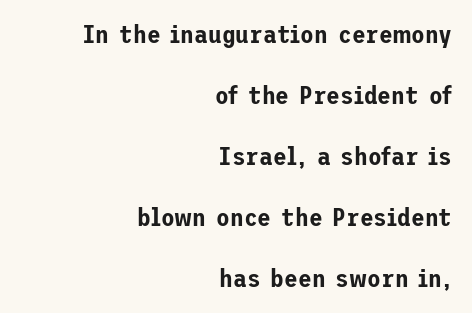
This sample uses an upright cut, with every glyph sitting square on the baseline. Anything drawn beneath the words? Only blank space. Which margin do the lines hug? The right one — the left edge is uneven. The rendering keeps characters at their native spacing. The line-height multiplier appears high, well above default.
